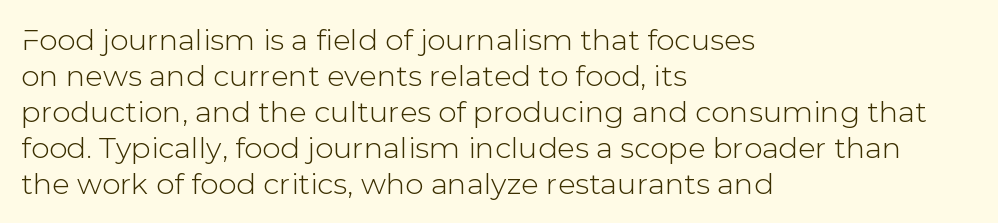
Q: Is the text italic (slanted)? A: No, it is upright.
Q: Is the typeface a serif or a sans-serif typeface? A: Sans-serif.
Q: Is the text underlined? A: No.
Q: How is the paragraph aligned? A: Left-aligned.
Q: Is the spacing between letters normal or unusually wide? A: Normal.
Q: Width (condensed, normal, or wide)? A: Normal.
Q: Stroke contrast? A: Low.
Q: x-height? A: Medium.
Q: Monospaced? A: No.
